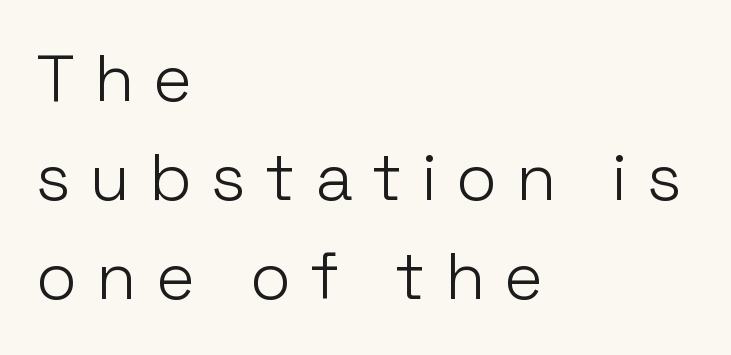
The image shows 66 px light sans-serif type, upright; set left-aligned, normal line spacing (1.5x), unusually wide letter spacing (+0.29 em), not underlined; low stroke contrast and a medium x-height.
